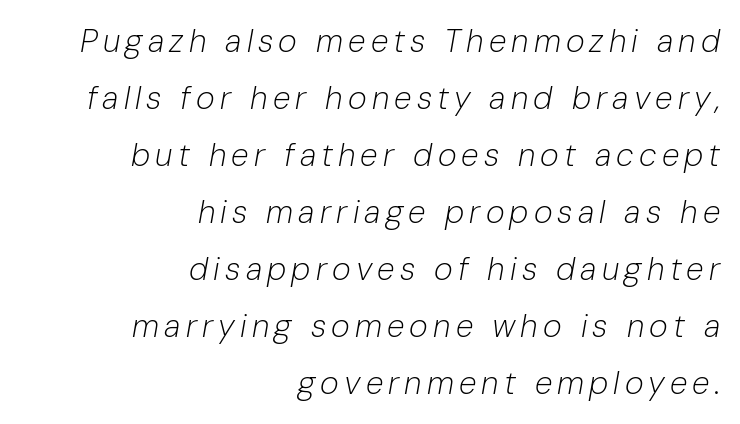
{"italic": "yes", "lean": "right", "slant_degrees": 10, "bold": "no", "weight": "light", "width": "normal", "stroke_contrast": "low", "x_height": "medium", "monospaced": "no", "underline": "no", "align": "right", "line_spacing_ratio": 1.78, "glyph_px": 32}
